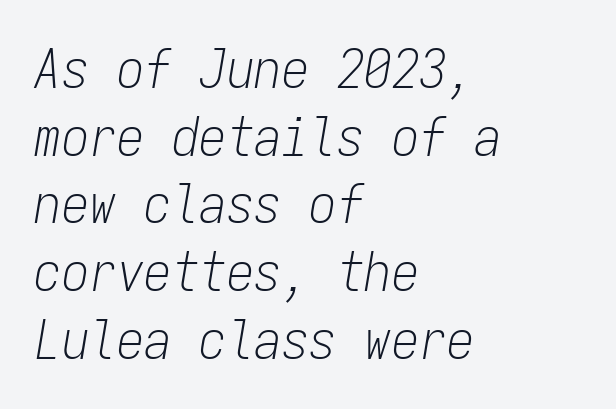
Unbolded letterforms with no extra heft. The axis of the letterforms is tilted away from vertical. The area under the type is left untouched. This sample has the even, mechanical cadence of fixed-width lettering. Typeset ragged right — the left edge is the straight one. This sample uses plain, unmodified letter spacing.
